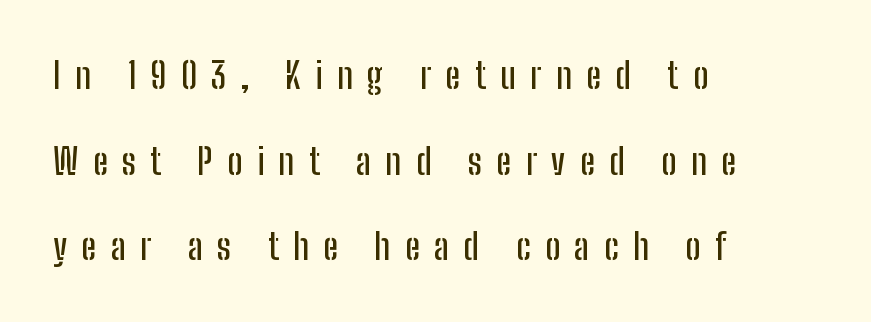
Q: Is the text italic (slanted)? A: No, it is upright.
Q: Is the typeface a serif or a sans-serif typeface? A: Sans-serif.
Q: Is the text underlined? A: No.
Q: How is the paragraph aligned? A: Left-aligned.
Q: Is the spacing between letters normal or unusually wide? A: Unusually wide.
Q: Is the spacing between lines tight, normal or loose? A: Loose.
Q: Width (condensed, normal, or wide)? A: Condensed.
Q: Stroke contrast? A: Low.
Q: x-height? A: Medium.
Q: Monospaced? A: No.
